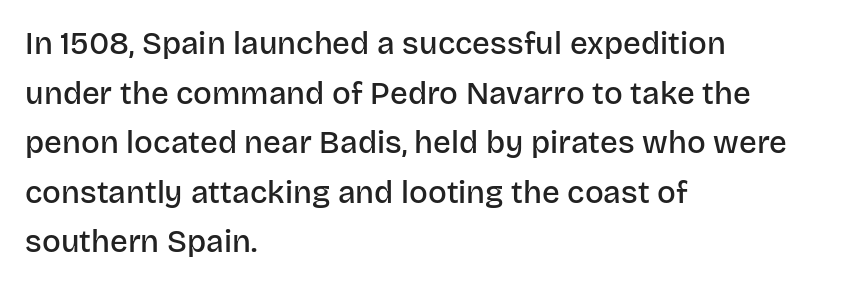
These lines keep a tight, regular rhythm from letter to letter. This is the regular roman posture of the typeface. These lines are rendered in a variable-pitch font. This sample is left-justified, so line endings fall wherever the words run out. The font family rendered here belongs to the sans-serif group.
